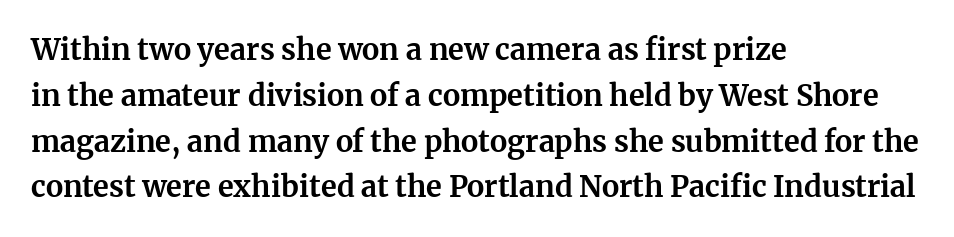
The image shows 29 px bold serif type, upright; set left-aligned, normal line spacing (1.58x), normal letter spacing, not underlined; medium stroke contrast and a medium x-height.
